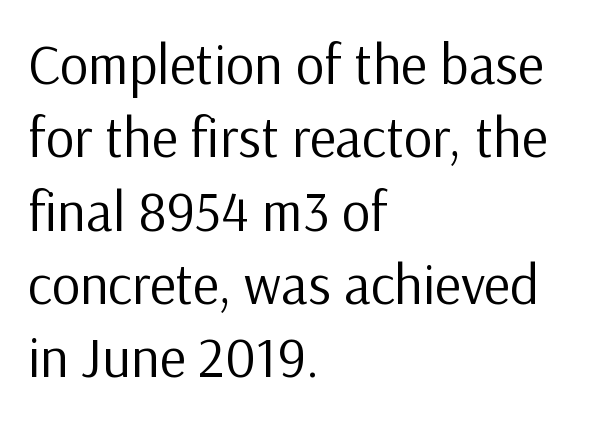
Q: Is the text bold? A: No.
Q: Is the text italic (slanted)? A: No, it is upright.
Q: Is the typeface a serif or a sans-serif typeface? A: Sans-serif.
Q: Is the text underlined? A: No.
Q: How is the paragraph aligned? A: Left-aligned.
Q: Is the spacing between letters normal or unusually wide? A: Normal.
Q: Is the spacing between lines tight, normal or loose? A: Normal.
Q: Width (condensed, normal, or wide)? A: Normal.
Q: Stroke contrast? A: Low.
Q: x-height? A: Medium.
Q: Monospaced? A: No.
